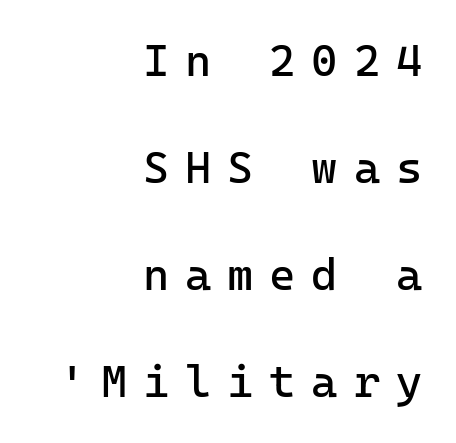
Stroke thickness stays within the range of a standard reading face or lighter. Just letters on the line, the space beneath them empty. Honestly, the letter spacing is so wide it's the main thing you notice. Fixed-width glyphs throughout — classic coding-font behaviour.
